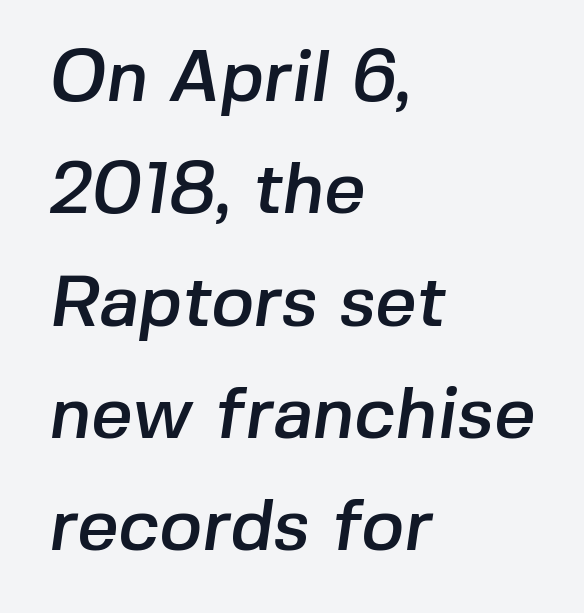
Horizontal alignment here is leftward, the default for most running prose. Students, observe: this is what conventionally led text looks like. A bare baseline throughout the passage. Each word holds together tightly as a unit, with standard inter-letter gaps. A typesetter would call this proportional, since set widths differ per character. Are there feet on the stems? There aren't — it's a sans.
